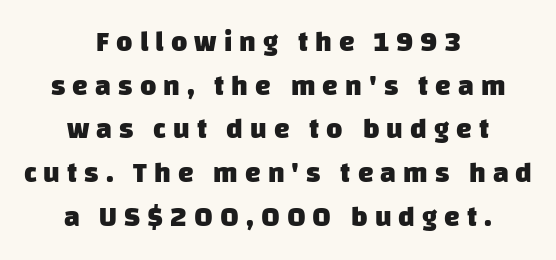
The passage shown is typeset with a sans-serif family. This rendering widens character spacing well past its baseline value. As a designer I'd log this as weight 700, bold. Does the leading feel generous? No, just average. Typeset on center — no edge is straight. Honestly, there is no underline to notice here at all.
